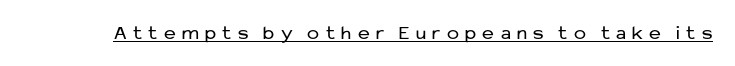
Check the space under the baseline: a stroke is drawn there. A typesetter would call this heavily tracked-out type. Characters remain perfectly vertical along every line. Weight: in the light-to-regular range.
